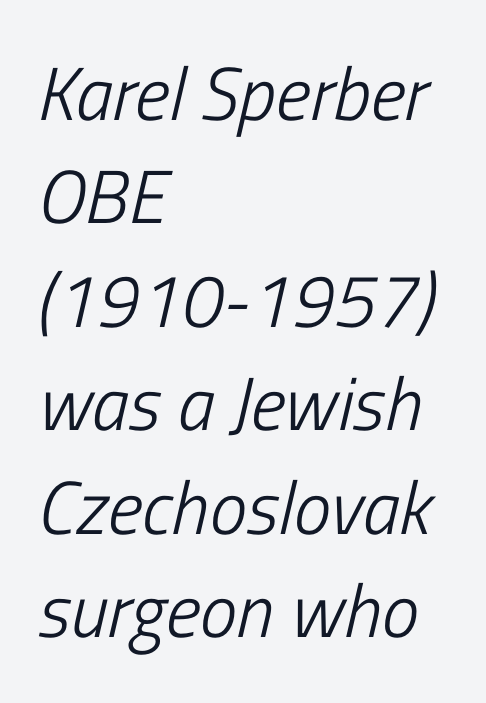
The image shows 75 px light, condensed type, italic (leaning right); set left-aligned, normal line spacing (1.38x), normal letter spacing, not underlined; low stroke contrast and a medium x-height.
